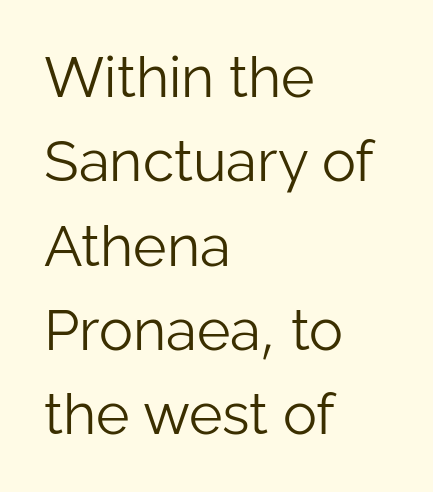
Q: Is the text bold? A: No.
Q: Is the text italic (slanted)? A: No, it is upright.
Q: Is the typeface a serif or a sans-serif typeface? A: Sans-serif.
Q: Is the text underlined? A: No.
Q: How is the paragraph aligned? A: Left-aligned.
Q: Is the spacing between letters normal or unusually wide? A: Normal.
Q: Is the spacing between lines tight, normal or loose? A: Normal.
Q: Width (condensed, normal, or wide)? A: Normal.
Q: Stroke contrast? A: Low.
Q: x-height? A: Medium.
Q: Monospaced? A: No.
